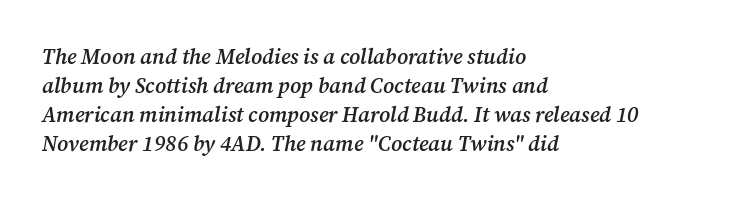
Notice how the passage keeps a crisp vertical edge on the left only. Every character sits at an angle, as italics do. The string is rendered with underlining switched off. Weight: semibold (demi). In terms of letterspacing, this is plain default setting.
